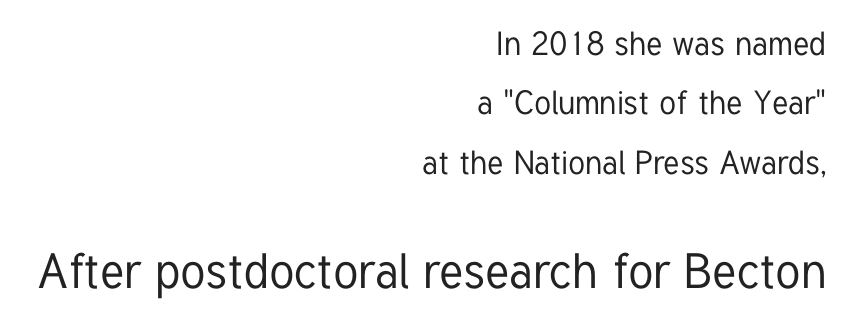
The image shows 49 px condensed sans-serif type, upright; set right-aligned, line spacing 1.8x, normal letter spacing, not underlined; the second (bottom) block is 1.48x larger; low stroke contrast and a medium x-height.
